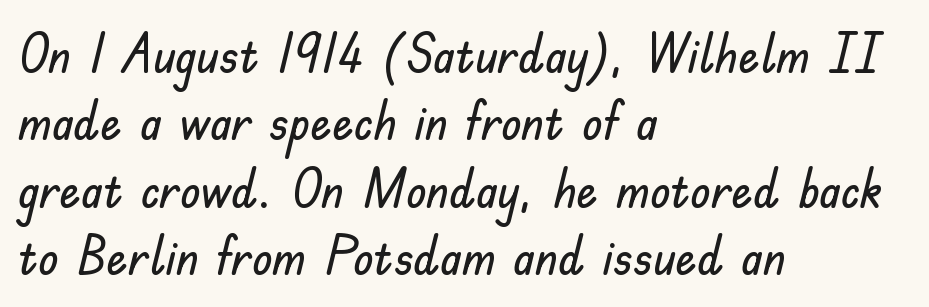
Q: Is the text italic (slanted)? A: Yes.
Q: Is the typeface a serif or a sans-serif typeface? A: Sans-serif.
Q: Is the text underlined? A: No.
Q: How is the paragraph aligned? A: Left-aligned.
Q: Is the spacing between letters normal or unusually wide? A: Normal.
Q: Is the spacing between lines tight, normal or loose? A: Normal.
Q: Width (condensed, normal, or wide)? A: Normal.
Q: Stroke contrast? A: Low.
Q: x-height? A: Small.
Q: Monospaced? A: No.
